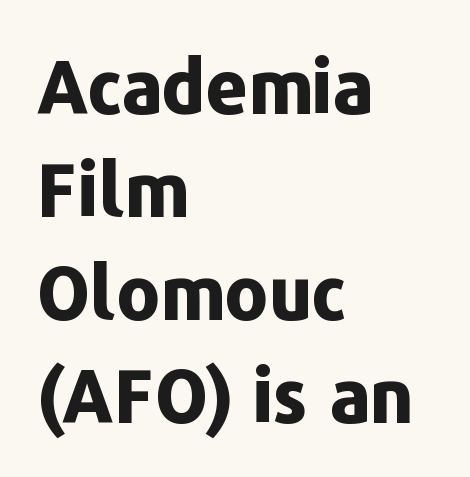
{"serif": "no", "italic": "no", "bold": "yes", "weight": "bold", "width": "normal", "stroke_contrast": "low", "x_height": "medium", "monospaced": "no", "underline": "no", "align": "left", "line_spacing": "normal", "line_spacing_ratio": 1.39, "letter_spacing": "normal", "letter_spacing_em": 0.0, "glyph_px": 74}
